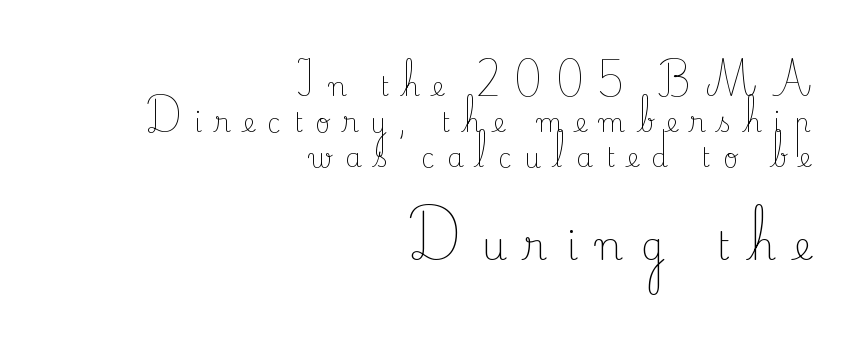
No heavy texture on the line: the type isn't bold. Small tapered or slab feet sit at the stroke ends, so this counts as serif. What's the leading like? Ordinary, nothing unusual. Visually the block forms a straight wall on the right and a jagged coastline on the left. Rendered with straight, roman letterforms.
